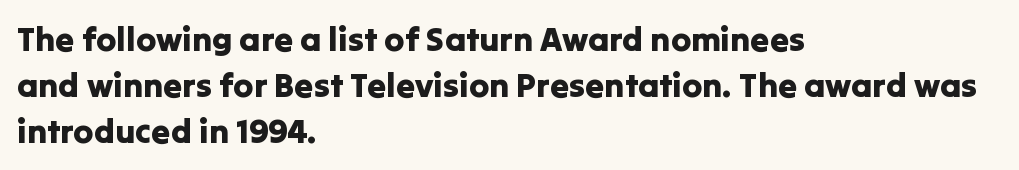
{"serif": "no", "italic": "no", "width": "normal", "stroke_contrast": "low", "x_height": "medium", "monospaced": "no", "underline": "no", "align": "left", "line_spacing": "normal", "line_spacing_ratio": 1.35, "letter_spacing": "normal", "letter_spacing_em": 0.0, "glyph_px": 34}
